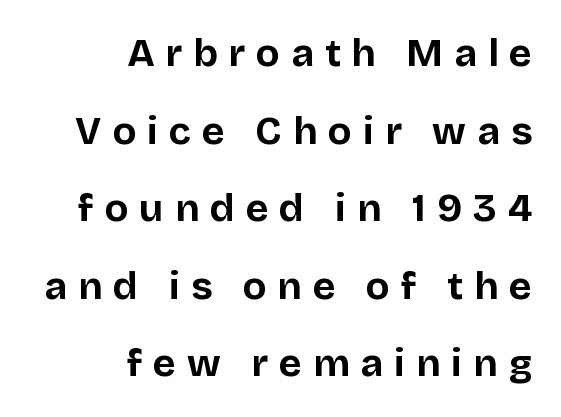
{"serif": "no", "italic": "no", "bold": "yes", "weight": "bold", "width": "normal", "stroke_contrast": "low", "x_height": "large", "monospaced": "no", "underline": "no", "align": "right", "line_spacing": "loose", "line_spacing_ratio": 1.99, "letter_spacing": "wide", "letter_spacing_em": 0.28, "glyph_px": 39}
